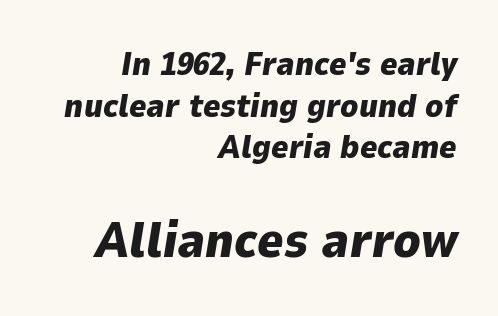
The more generous point size was reserved for the lower chunk. Layout note: lines flush right. This block has exactly the height ordinary leading produces. There's an unmistakable incline to the writing here. Looks like regular typesetting: each glyph gets only the width it needs.
